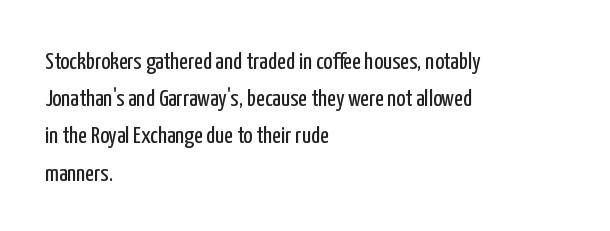
Ordinary non-slanted type is in use. This sample uses plain, unmodified letter spacing. Has an underline been added? It has not. The designer left line spacing at the default. The cut favours lightness, reaching ordinary text weight at its darkest. Layout note: lines flush left.
